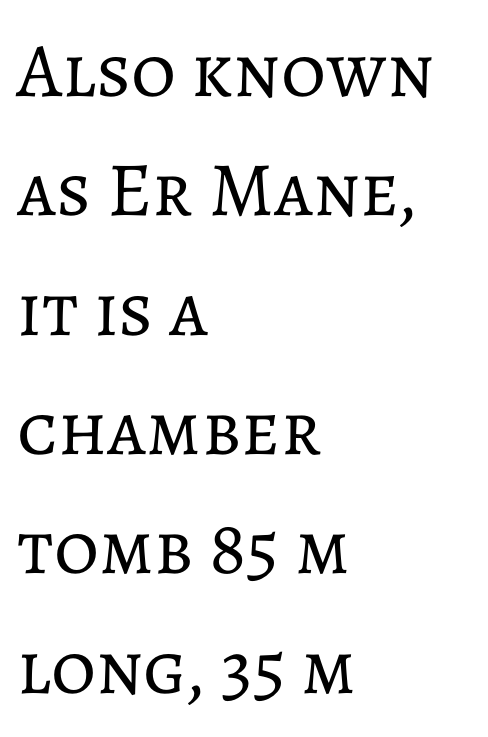
{"italic": "no", "bold": "no", "weight": "regular", "width": "normal", "stroke_contrast": "low", "x_height": "medium", "monospaced": "no", "underline": "no", "align": "left", "line_spacing": "normal", "line_spacing_ratio": 1.55, "letter_spacing": "normal", "letter_spacing_em": 0.0, "glyph_px": 77}
